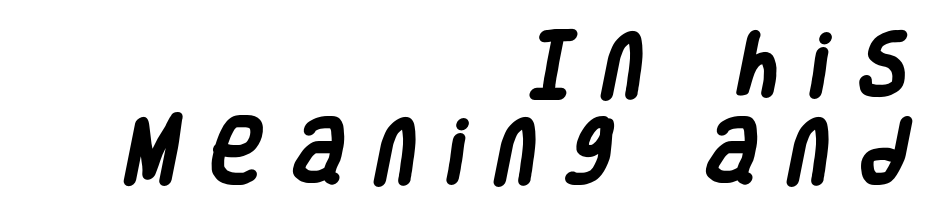
Q: Is the text bold? A: Yes.
Q: Is the typeface a serif or a sans-serif typeface? A: Sans-serif.
Q: Is the text underlined? A: No.
Q: How is the paragraph aligned? A: Right-aligned.
Q: Is the spacing between letters normal or unusually wide? A: Unusually wide.
Q: Width (condensed, normal, or wide)? A: Condensed.
Q: Stroke contrast? A: Low.
Q: x-height? A: Large.
Q: Monospaced? A: No.
